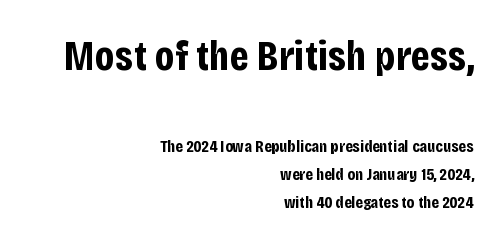
The type sits square on the baseline with zero lean. The text block is weighted toward the right margin, trailing off unevenly leftward. There is no visible air inserted between adjacent glyphs. Summary of weight: heavy, a full bold. The first block has been scaled up relative to the second. Think of a printed novel: that variable character pitch is what you see here.
